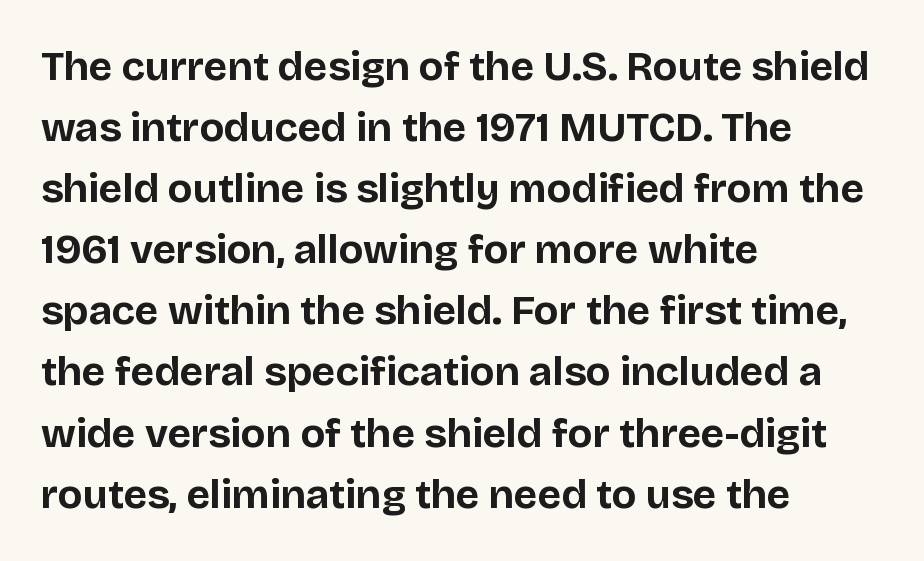
The image shows 41 px bold sans-serif type, upright; set left-aligned, normal line spacing (1.49x), normal letter spacing, not underlined; low stroke contrast and a large x-height.
